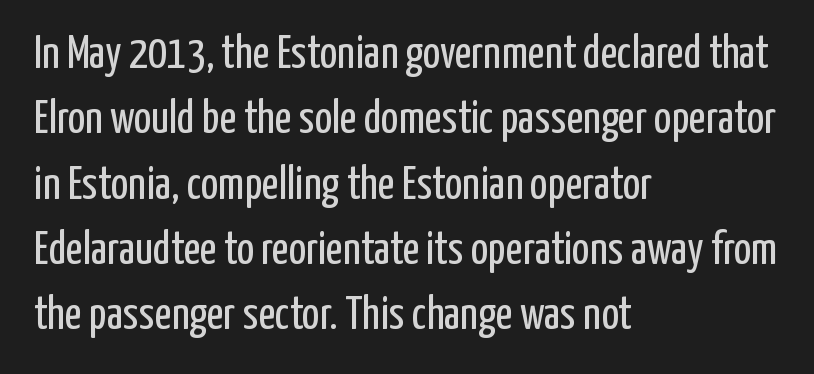
Every character sits straight up, as roman type does. No chunkiness to these letters — they're not bold. Caption: standard tracking, unaltered. Think of a printed novel: that variable character pitch is what you see here. Each line starts at the same left margin while the right side varies. This rendering features lettering with no underline.
